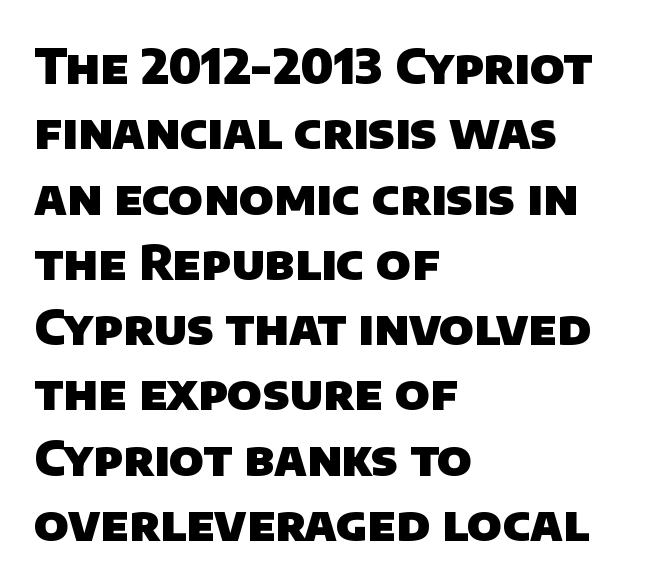
{"serif": "no", "bold": "yes", "weight": "heavy", "width": "normal", "stroke_contrast": "low", "x_height": "large", "monospaced": "no", "underline": "no", "align": "left", "line_spacing": "normal", "line_spacing_ratio": 1.36, "letter_spacing": "normal", "letter_spacing_em": 0.0, "glyph_px": 48}
